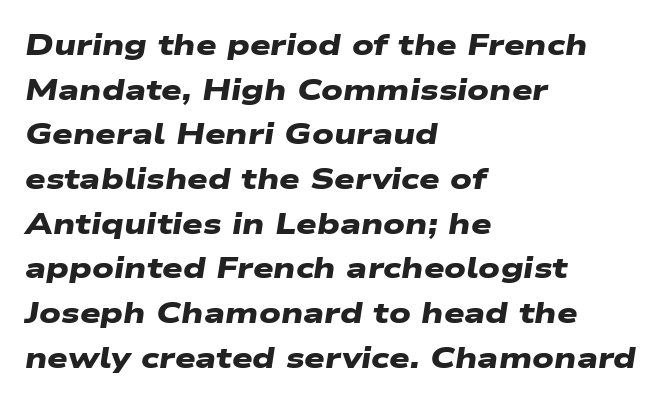
{"serif": "no", "bold": "yes", "weight": "heavy", "width": "wide", "stroke_contrast": "low", "x_height": "medium", "monospaced": "no", "underline": "no", "align": "left", "line_spacing": "normal", "line_spacing_ratio": 1.54, "letter_spacing": "normal", "letter_spacing_em": 0.0, "glyph_px": 29}
